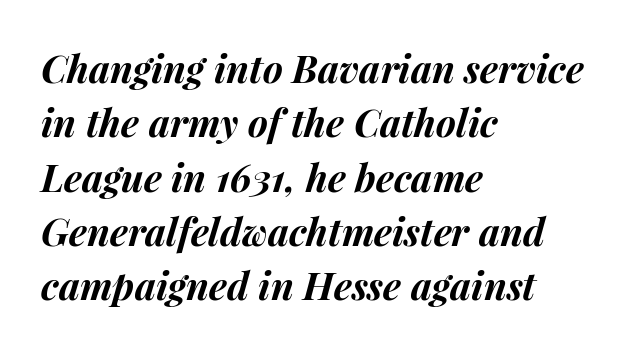
Q: Is the text bold? A: Yes.
Q: Is the text italic (slanted)? A: Yes, it leans right by about 15 degrees.
Q: Is the text underlined? A: No.
Q: How is the paragraph aligned? A: Left-aligned.
Q: Is the spacing between letters normal or unusually wide? A: Normal.
Q: Is the spacing between lines tight, normal or loose? A: Normal.
Q: Width (condensed, normal, or wide)? A: Normal.
Q: Stroke contrast? A: Medium.
Q: x-height? A: Medium.
Q: Monospaced? A: No.
